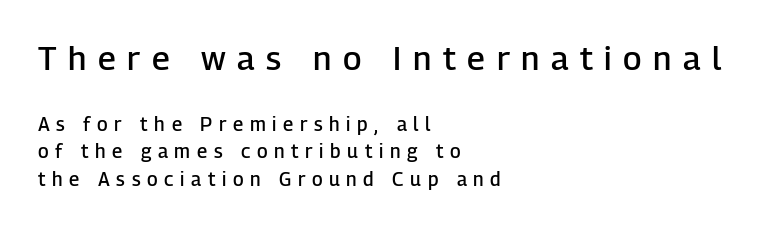
A clean baseline with only descenders dipping below it. The designer gave the opening block more size than the closing block. Left-aligned paragraph, ragged on the right. The passage shown has open, widely tracked lettering throughout. Does the weight exceed regular? Yes, but only to semibold.
